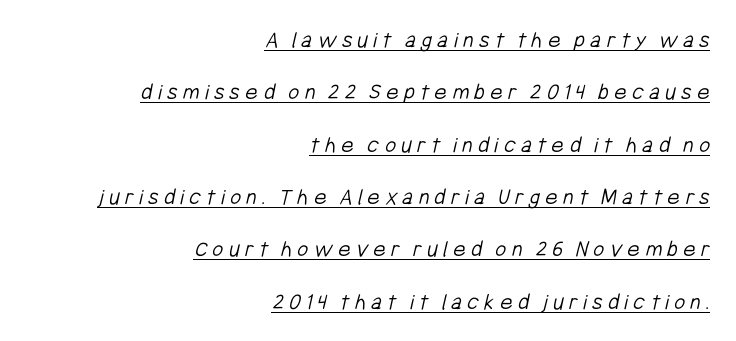
The image shows 24 px text type; set right-aligned, loose line spacing (2.18x), unusually wide letter spacing (+0.22 em), underlined.
